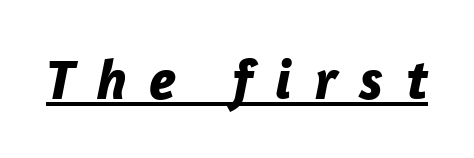
Q: Is the text bold? A: Yes.
Q: Is the text italic (slanted)? A: Yes, it leans right by about 12 degrees.
Q: Is the text underlined? A: Yes.
Q: Is the spacing between letters normal or unusually wide? A: Unusually wide.
Q: Width (condensed, normal, or wide)? A: Normal.
Q: Stroke contrast? A: Low.
Q: x-height? A: Medium.
Q: Monospaced? A: No.
